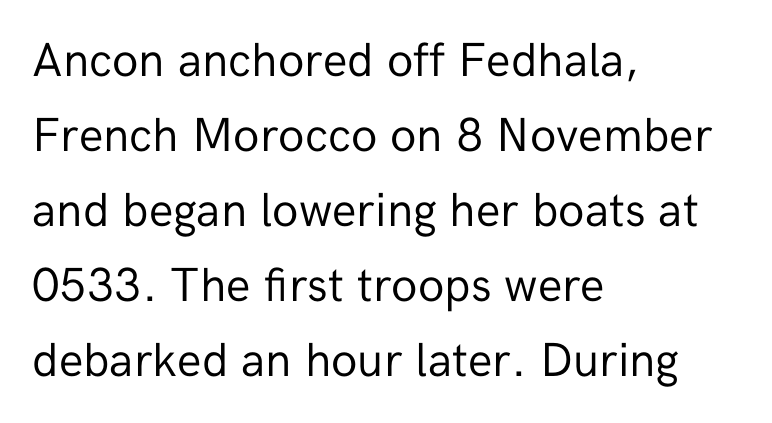
Q: Is the text bold? A: No.
Q: Is the text italic (slanted)? A: No, it is upright.
Q: Is the typeface a serif or a sans-serif typeface? A: Sans-serif.
Q: Is the text underlined? A: No.
Q: How is the paragraph aligned? A: Left-aligned.
Q: Is the spacing between letters normal or unusually wide? A: Normal.
Q: Is the spacing between lines tight, normal or loose? A: Normal.
Q: Width (condensed, normal, or wide)? A: Normal.
Q: Stroke contrast? A: Low.
Q: x-height? A: Medium.
Q: Monospaced? A: No.
